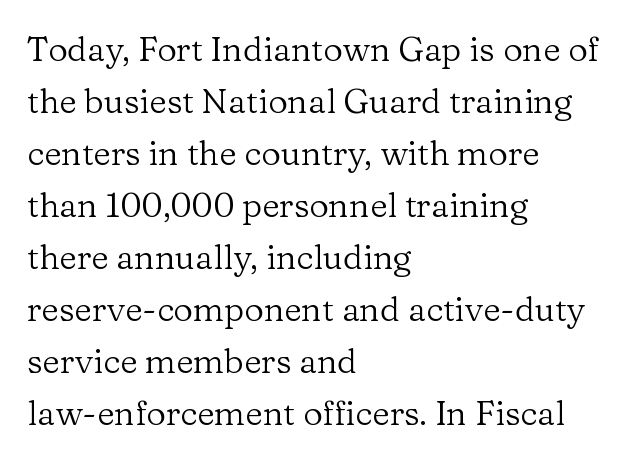
{"serif": "yes", "italic": "no", "bold": "no", "weight": "regular", "width": "normal", "stroke_contrast": "low", "x_height": "medium", "monospaced": "no", "underline": "no", "align": "left", "line_spacing": "normal", "line_spacing_ratio": 1.53, "letter_spacing": "normal", "letter_spacing_em": 0.0, "glyph_px": 34}
